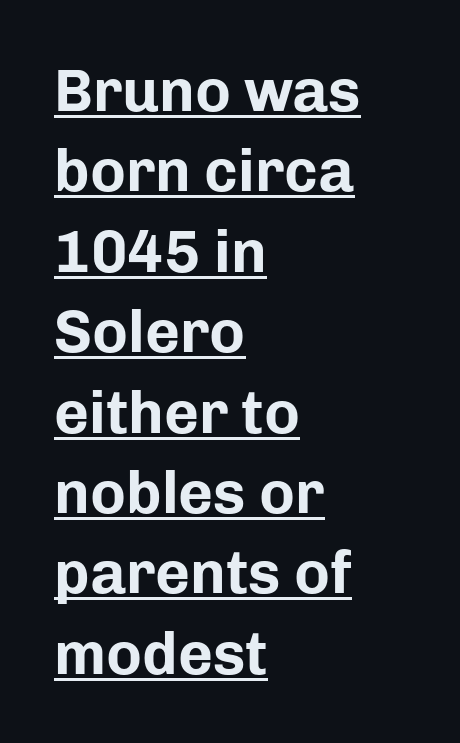
The image shows 60 px bold sans-serif type, upright; set left-aligned, normal line spacing (1.34x), normal letter spacing, underlined; low stroke contrast and a medium x-height.
